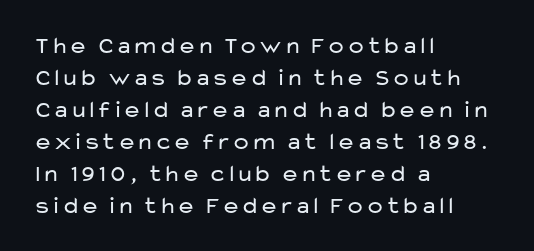
{"italic": "no", "bold": "no", "underline": "no", "align": "left", "line_spacing": "normal", "line_spacing_ratio": 1.33, "letter_spacing": "normal", "letter_spacing_em": 0.0, "glyph_px": 24}
